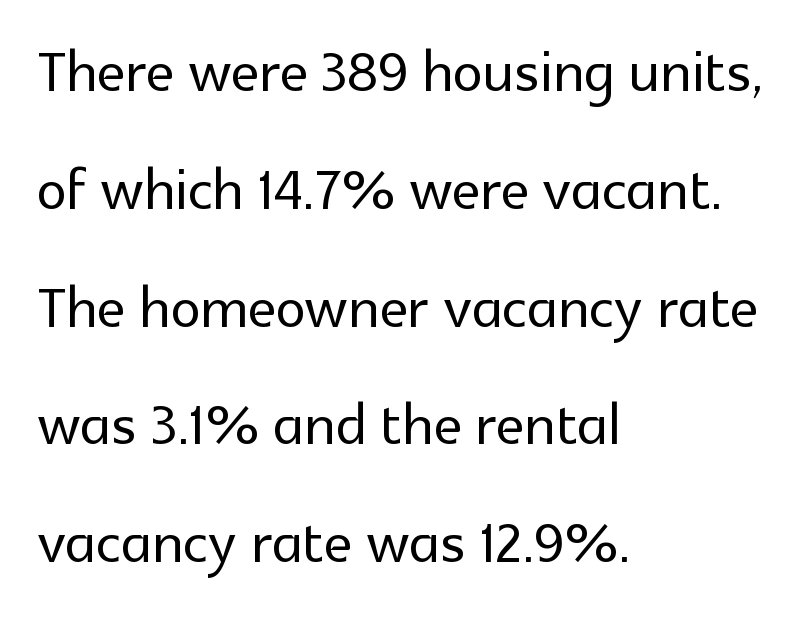
Tall strokes in this sample are plumb rather than angled. This sample uses a sans-serif face. What stands out about the letter spacing? Nothing — it is the standard amount. The setting favours the left margin, as ordinary paragraphs usually do.
